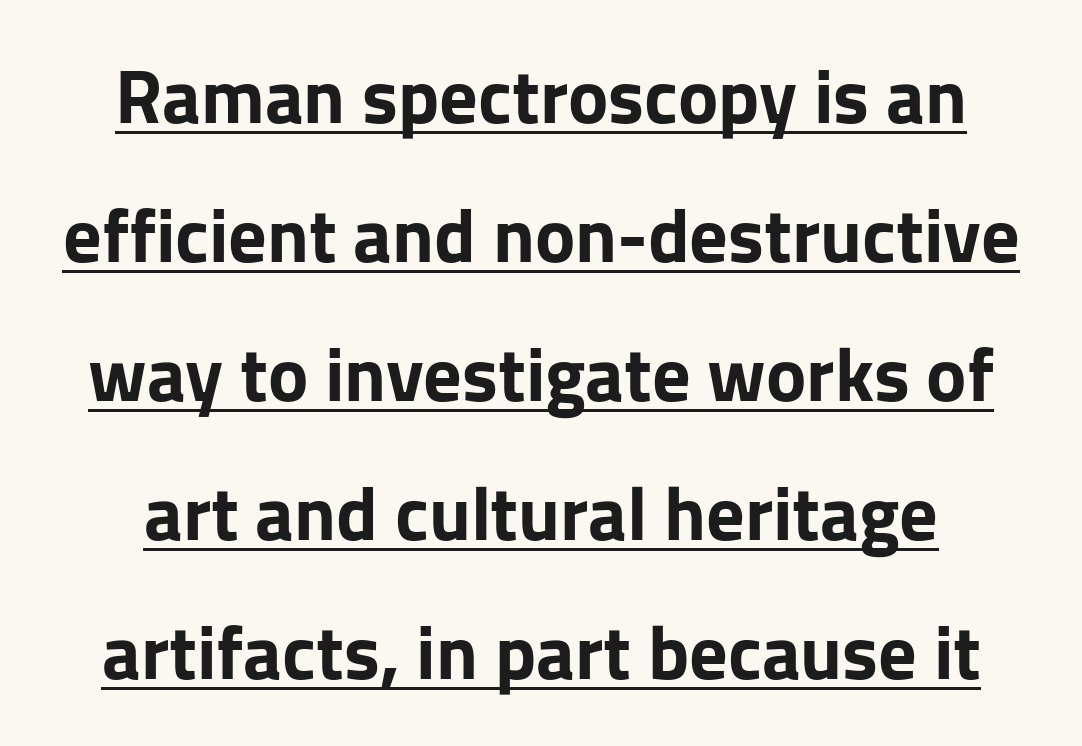
Q: Is the text bold? A: Yes.
Q: Is the text italic (slanted)? A: No, it is upright.
Q: Is the typeface a serif or a sans-serif typeface? A: Sans-serif.
Q: Is the text underlined? A: Yes.
Q: How is the paragraph aligned? A: Centered.
Q: Is the spacing between letters normal or unusually wide? A: Normal.
Q: Width (condensed, normal, or wide)? A: Normal.
Q: Stroke contrast? A: Low.
Q: x-height? A: Medium.
Q: Monospaced? A: No.
